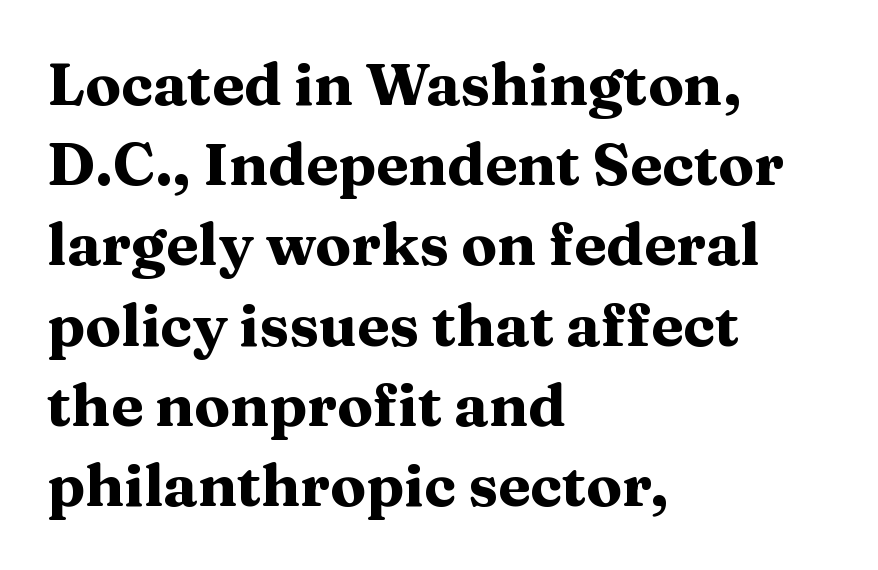
The image shows 59 px heavy, wide serif type, upright; set left-aligned, normal line spacing (1.36x), normal letter spacing, not underlined; medium stroke contrast and a medium x-height.
